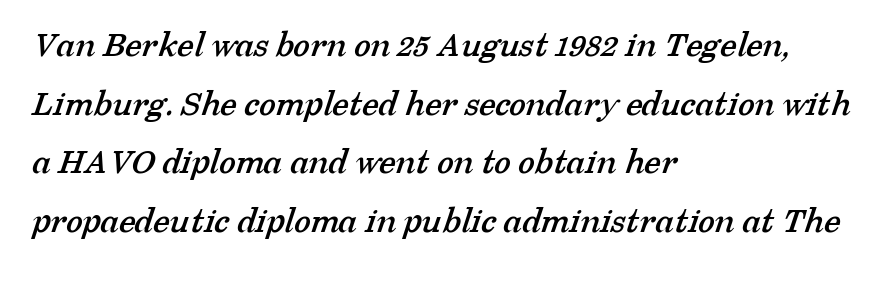
Q: Is the typeface a serif or a sans-serif typeface? A: Serif.
Q: Is the text underlined? A: No.
Q: How is the paragraph aligned? A: Left-aligned.
Q: Is the spacing between letters normal or unusually wide? A: Normal.
Q: Is the spacing between lines tight, normal or loose? A: Normal.
Q: Width (condensed, normal, or wide)? A: Normal.
Q: Stroke contrast? A: Low.
Q: x-height? A: Medium.
Q: Monospaced? A: No.
